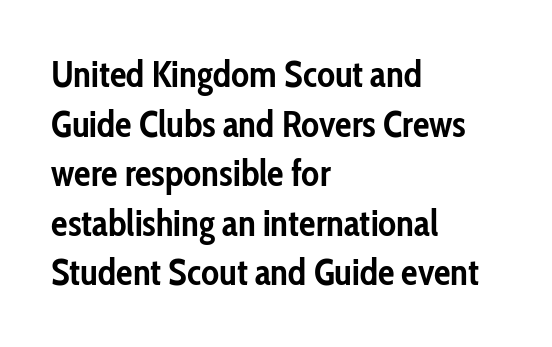
{"serif": "no", "italic": "no", "bold": "yes", "weight": "semibold", "width": "condensed", "stroke_contrast": "low", "x_height": "medium", "monospaced": "no", "underline": "no", "align": "left", "line_spacing": "normal", "line_spacing_ratio": 1.34, "letter_spacing": "normal", "letter_spacing_em": 0.0, "glyph_px": 37}
